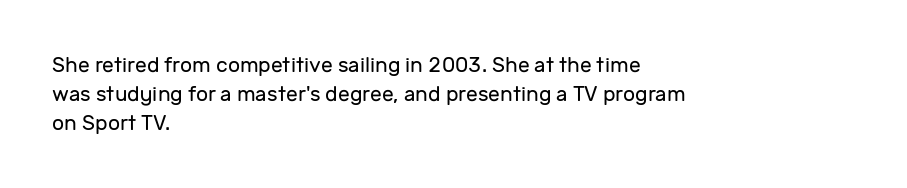
Each new line begins a customary step beneath the previous one. Stems here are at most as thick as an everyday book face. Words appear dense and cohesive because spacing is normal. Descenders hang freely into open space. The axis of the letterforms is exactly vertical.
